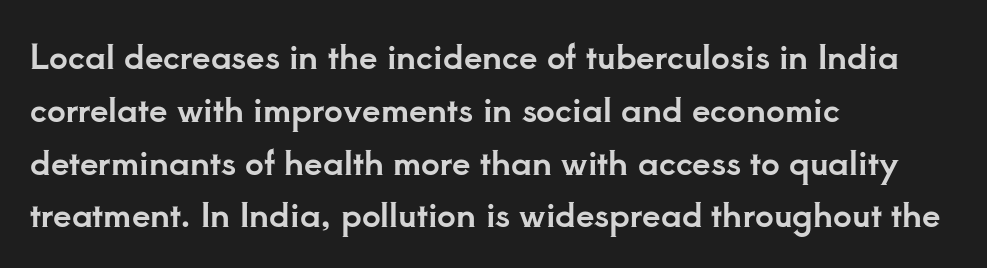
One glance says typical: line gaps are just what's usual. A typesetter would call this zero additional tracking. The glyphs are unaccompanied by any horizontal stroke below them. Small tapered or slab feet sit at the stroke ends, so this counts as serif. No italicization has been applied; the sample stays upright.
